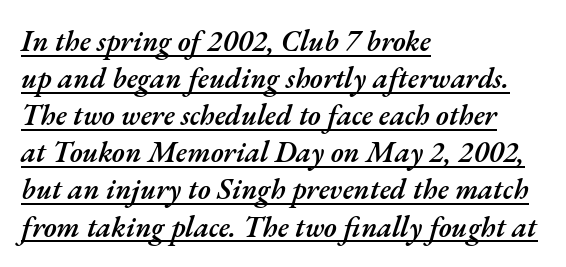
{"italic": "yes", "lean": "right", "slant_degrees": 17, "bold": "semi", "weight": "semibold", "width": "normal", "stroke_contrast": "medium", "x_height": "small", "monospaced": "no", "underline": "yes", "align": "left", "line_spacing": "normal", "line_spacing_ratio": 1.28, "letter_spacing": "normal", "letter_spacing_em": 0.0, "glyph_px": 29}
